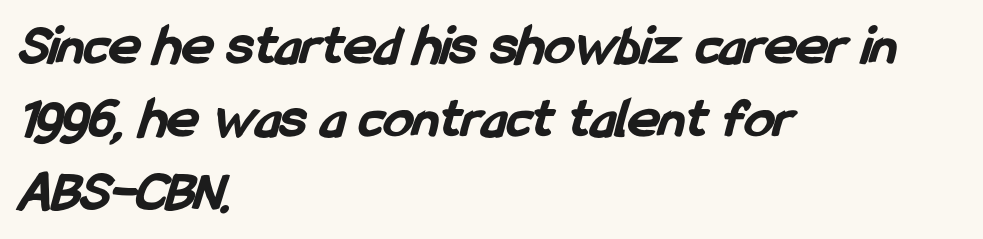
The words here are not underlined. The characters look thick and weighty, a clear bold. These lines are composed in type without serifs. What stands out about the letter spacing? Nothing — it is the standard amount.
